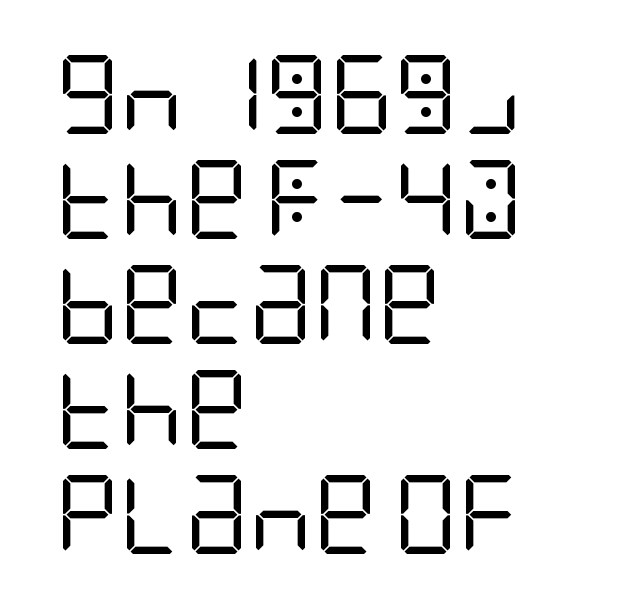
{"serif": "no", "italic": "no", "bold": "no", "weight": "regular", "width": "condensed", "stroke_contrast": "low", "x_height": "large", "underline": "no", "align": "left", "line_spacing": "normal", "line_spacing_ratio": 1.33, "letter_spacing": "normal", "letter_spacing_em": 0.0, "glyph_px": 79}
